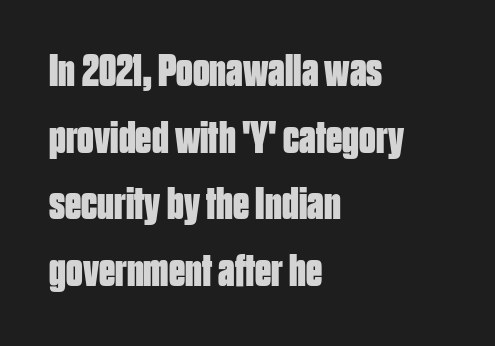
Q: Is the text bold? A: Yes.
Q: Is the text italic (slanted)? A: No, it is upright.
Q: Is the typeface a serif or a sans-serif typeface? A: Sans-serif.
Q: Is the text underlined? A: No.
Q: How is the paragraph aligned? A: Left-aligned.
Q: Is the spacing between letters normal or unusually wide? A: Normal.
Q: Is the spacing between lines tight, normal or loose? A: Normal.
Q: Width (condensed, normal, or wide)? A: Condensed.
Q: Stroke contrast? A: Low.
Q: x-height? A: Large.
Q: Monospaced? A: No.
